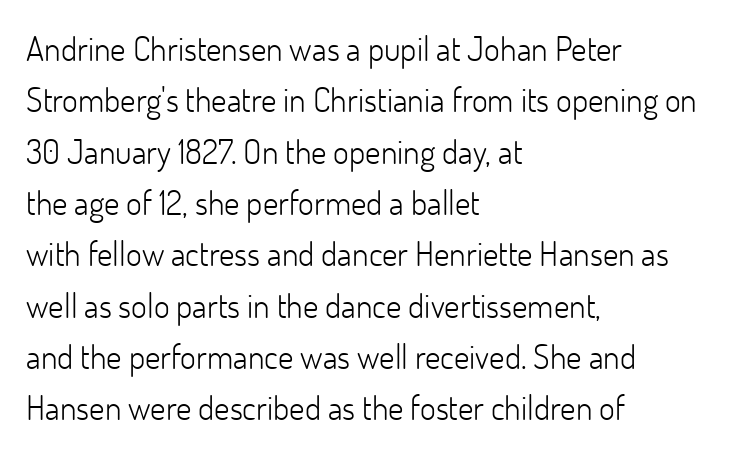
{"serif": "no", "italic": "no", "bold": "no", "weight": "light", "width": "normal", "stroke_contrast": "low", "x_height": "small", "monospaced": "no", "underline": "no", "align": "left", "line_spacing": "normal", "line_spacing_ratio": 1.51, "letter_spacing": "normal", "letter_spacing_em": 0.0, "glyph_px": 34}
